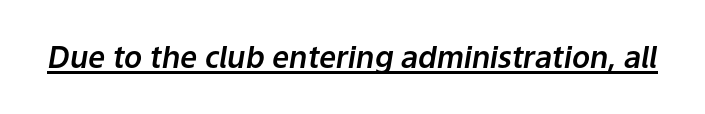
Q: Is the text italic (slanted)? A: Yes, it leans right by about 9 degrees.
Q: Is the text underlined? A: Yes.
Q: Is the spacing between letters normal or unusually wide? A: Normal.
Q: Width (condensed, normal, or wide)? A: Normal.
Q: Stroke contrast? A: Low.
Q: x-height? A: Medium.
Q: Monospaced? A: No.
